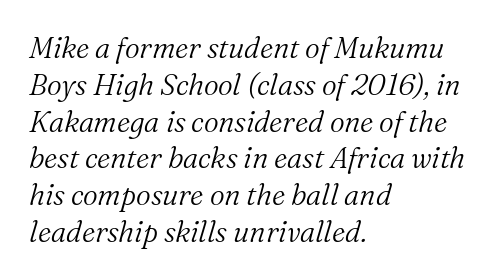
Q: Is the text bold? A: No.
Q: Is the text italic (slanted)? A: Yes, it leans right by about 16 degrees.
Q: Is the typeface a serif or a sans-serif typeface? A: Serif.
Q: Is the text underlined? A: No.
Q: How is the paragraph aligned? A: Left-aligned.
Q: Is the spacing between letters normal or unusually wide? A: Normal.
Q: Is the spacing between lines tight, normal or loose? A: Normal.
Q: Width (condensed, normal, or wide)? A: Normal.
Q: Stroke contrast? A: Medium.
Q: x-height? A: Medium.
Q: Monospaced? A: No.
